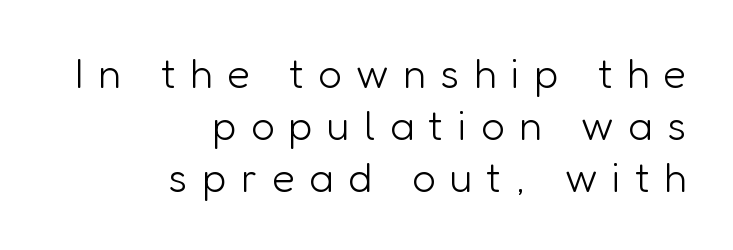
This rendering features lettering with no underline. The rendering anchors every line to the right-hand side. Nothing heavy about these letters — not bold at all. The typography opts for an upright posture over an oblique one. The letters advance in unequal steps, a hallmark of proportional type.
